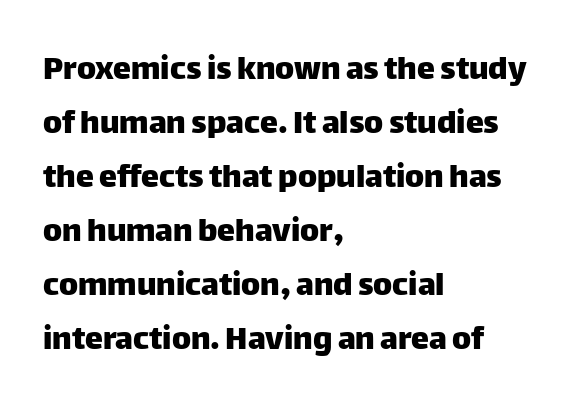
The image shows 36 px sans-serif type, upright; set left-aligned, normal line spacing (1.5x), normal letter spacing, not underlined; low stroke contrast and a large x-height.
